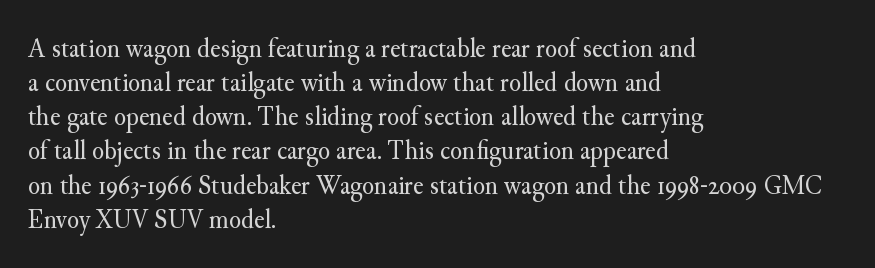
The passage is arranged the way most books set body copy — flush left. These lines are composed in type with serifs. The letterforms sit shoulder to shoulder at normal distance. Bold? No — there's no thickening of the strokes.
